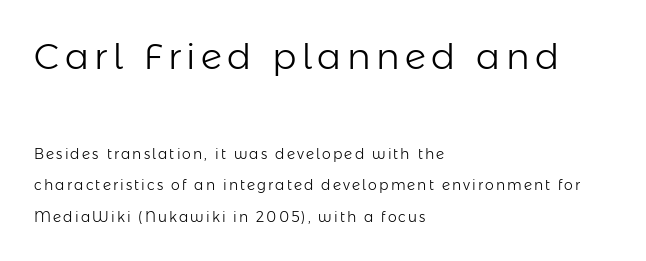
Q: Is the text bold? A: No.
Q: Is the text italic (slanted)? A: No, it is upright.
Q: Is the typeface a serif or a sans-serif typeface? A: Sans-serif.
Q: Is the text underlined? A: No.
Q: How is the paragraph aligned? A: Left-aligned.
Q: Is the spacing between lines tight, normal or loose? A: Loose.
Q: Which block of text is set in a larger size, the first (top) or the second (bottom)? A: The first (top) one.
Q: Width (condensed, normal, or wide)? A: Normal.
Q: Stroke contrast? A: Low.
Q: x-height? A: Medium.
Q: Monospaced? A: No.
